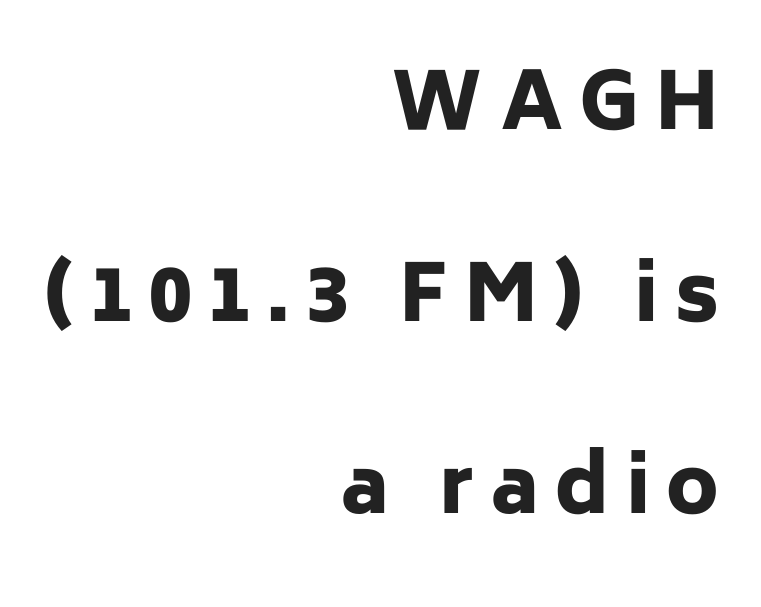
{"serif": "no", "italic": "no", "bold": "yes", "weight": "heavy", "width": "normal", "stroke_contrast": "low", "x_height": "medium", "monospaced": "no", "underline": "no", "align": "right", "line_spacing": "loose", "line_spacing_ratio": 2.46, "letter_spacing": "wide", "letter_spacing_em": 0.21, "glyph_px": 78}
